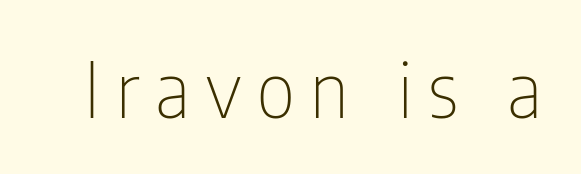
Q: Is the text bold? A: No.
Q: Is the text italic (slanted)? A: No, it is upright.
Q: Is the typeface a serif or a sans-serif typeface? A: Sans-serif.
Q: Is the text underlined? A: No.
Q: Is the spacing between letters normal or unusually wide? A: Unusually wide.
Q: Width (condensed, normal, or wide)? A: Condensed.
Q: Stroke contrast? A: Low.
Q: x-height? A: Medium.
Q: Monospaced? A: No.
